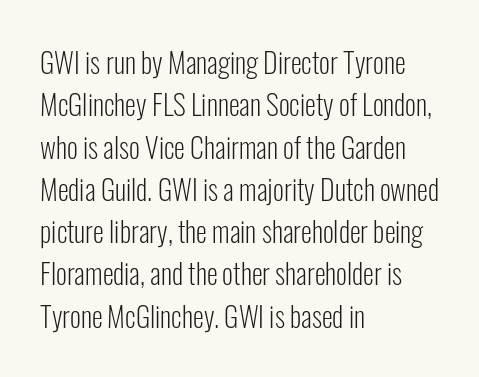
The typesetter chose a ragged-right arrangement here. The rows are spaced the way most documents space them. Rule under the text: the space is simply empty. You could call the tracking neutral — neither tight nor loose. Do the letters lean? They stand straight. This sample has the flowing, uneven cadence of proportional lettering.
